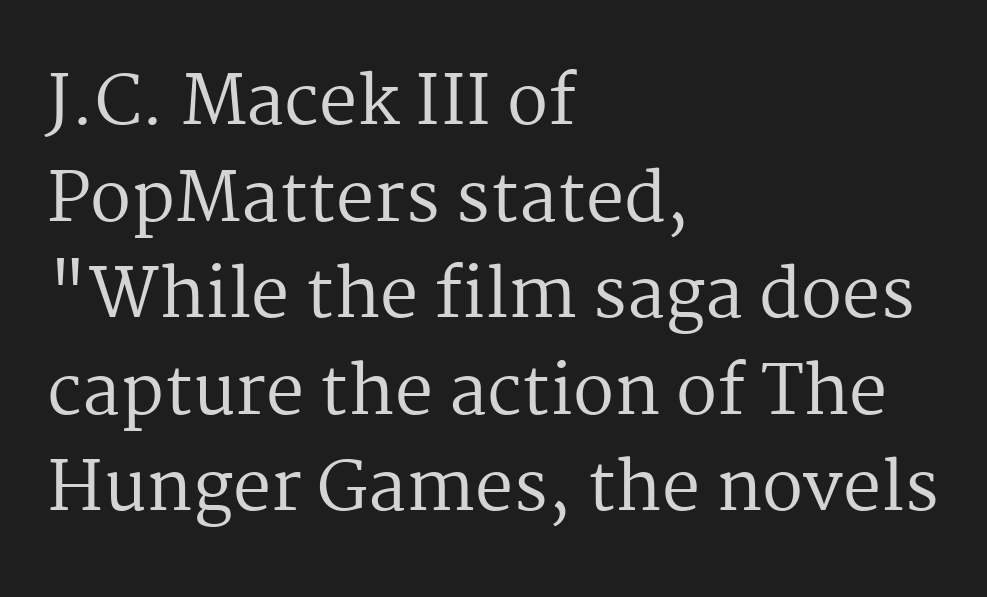
The image shows 68 px regular-weight serif type, upright; set left-aligned, normal line spacing (1.42x), normal letter spacing, not underlined; medium stroke contrast and a medium x-height.
